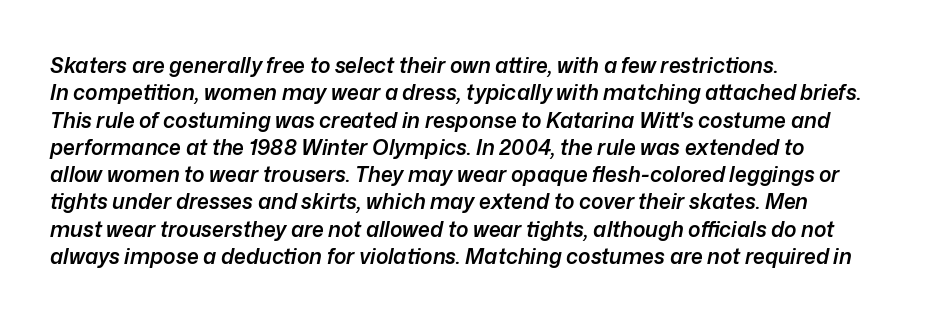
Designer's note — italics engaged. These words are printed semibold, heavier than regular yet not bold. Casual observation: everything's shoved over to the left. The passage shown stacks its lines at a standard gap. Glance below the letters and you will spot only blank space. The letters sit at their default tracking, neither squeezed nor spread.
